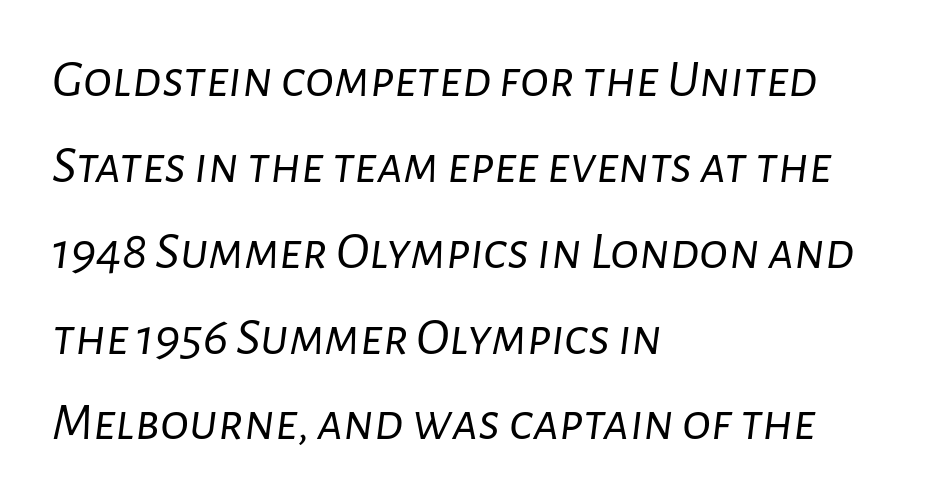
{"italic": "yes", "lean": "right", "slant_degrees": 7, "bold": "no", "weight": "light", "width": "normal", "stroke_contrast": "low", "x_height": "medium", "monospaced": "no", "underline": "no", "align": "left", "line_spacing": "normal", "line_spacing_ratio": 1.59, "letter_spacing": "normal", "letter_spacing_em": 0.0, "glyph_px": 54}
